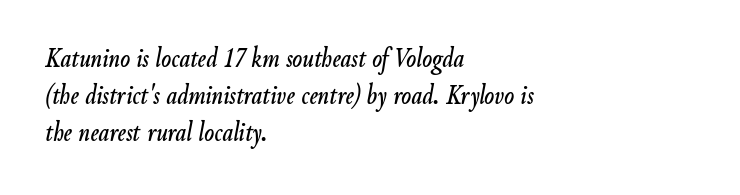
{"italic": "yes", "lean": "right", "slant_degrees": 9, "width": "condensed", "stroke_contrast": "low", "x_height": "small", "monospaced": "no", "underline": "no", "align": "left", "line_spacing": "normal", "line_spacing_ratio": 1.28, "letter_spacing": "normal", "letter_spacing_em": 0.0, "glyph_px": 29}
